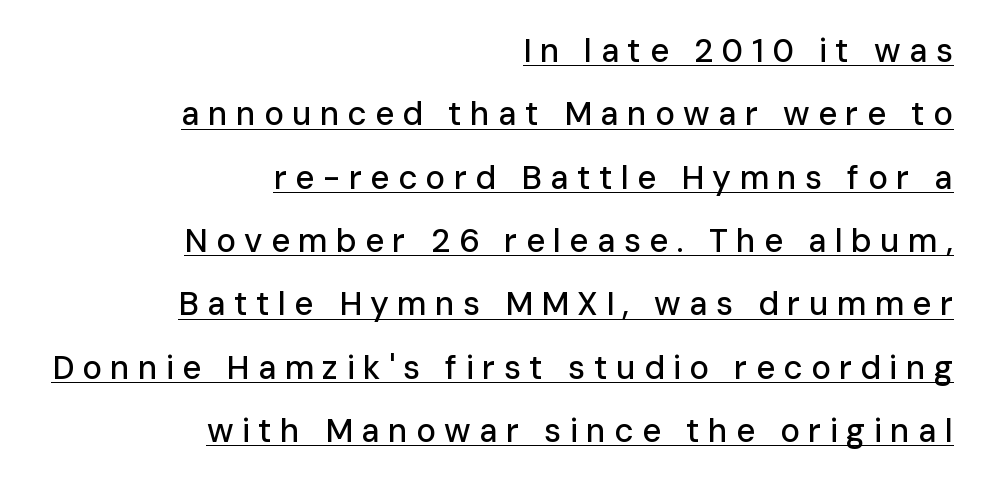
Q: Is the text italic (slanted)? A: No, it is upright.
Q: Is the typeface a serif or a sans-serif typeface? A: Sans-serif.
Q: Is the text underlined? A: Yes.
Q: How is the paragraph aligned? A: Right-aligned.
Q: Is the spacing between letters normal or unusually wide? A: Unusually wide.
Q: Is the spacing between lines tight, normal or loose? A: Loose.
Q: Width (condensed, normal, or wide)? A: Normal.
Q: Stroke contrast? A: Low.
Q: x-height? A: Medium.
Q: Monospaced? A: No.
